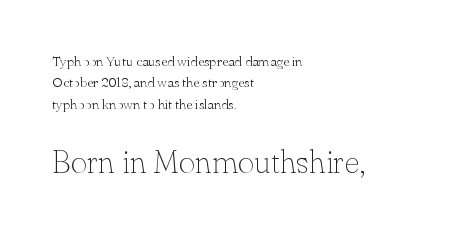
The image shows 32 px thin serif type, upright; set left-aligned, normal line spacing (1.52x), normal letter spacing, not underlined; the second (bottom) block is 2.29x larger; low stroke contrast and a small x-height.
